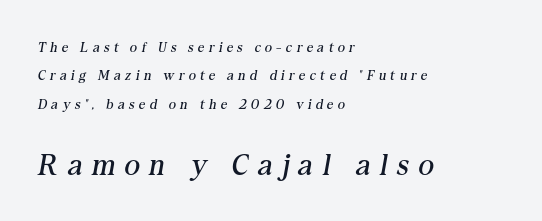
{"serif": "yes", "italic": "yes", "lean": "right", "slant_degrees": 10, "bold": "no", "weight": "regular", "width": "normal", "stroke_contrast": "medium", "x_height": "medium", "monospaced": "no", "underline": "no", "align": "left", "line_spacing": "loose", "line_spacing_ratio": 2.02, "letter_spacing": "wide", "letter_spacing_em": 0.32, "larger_block": "second", "size_ratio": 2.14, "glyph_px": 30}
